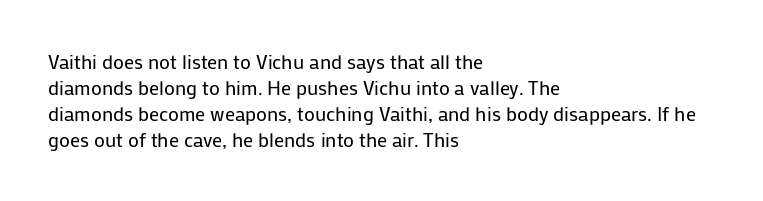
Q: Is the text bold? A: No.
Q: Is the text italic (slanted)? A: No, it is upright.
Q: Is the text underlined? A: No.
Q: How is the paragraph aligned? A: Left-aligned.
Q: Is the spacing between letters normal or unusually wide? A: Normal.
Q: Is the spacing between lines tight, normal or loose? A: Normal.
